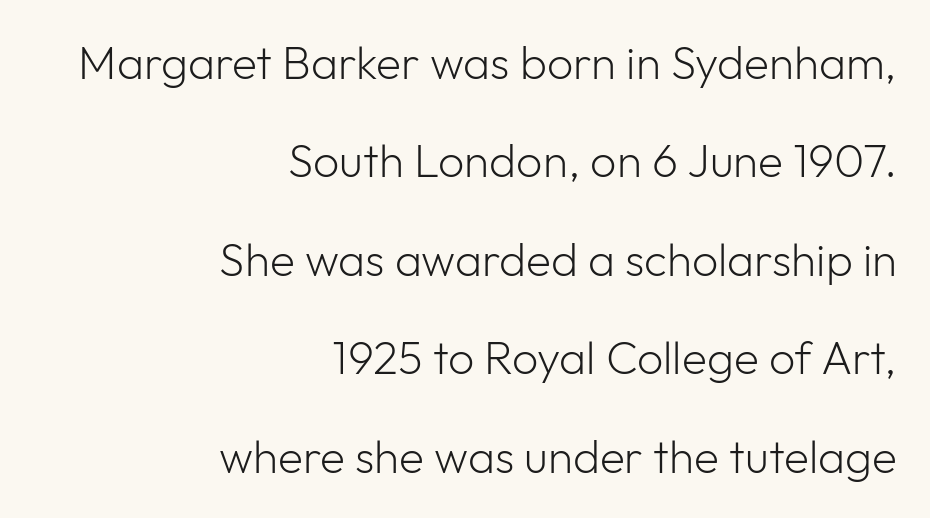
{"serif": "no", "italic": "no", "bold": "no", "weight": "light", "width": "normal", "stroke_contrast": "low", "x_height": "medium", "monospaced": "no", "underline": "no", "align": "right", "line_spacing": "loose", "line_spacing_ratio": 2.14, "letter_spacing": "normal", "letter_spacing_em": 0.0, "glyph_px": 46}
